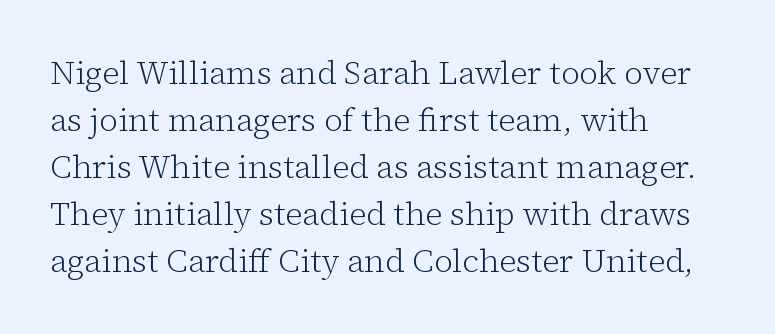
Q: Is the text bold? A: No.
Q: Is the text italic (slanted)? A: No, it is upright.
Q: Is the typeface a serif or a sans-serif typeface? A: Serif.
Q: Is the text underlined? A: No.
Q: How is the paragraph aligned? A: Left-aligned.
Q: Is the spacing between letters normal or unusually wide? A: Normal.
Q: Is the spacing between lines tight, normal or loose? A: Normal.
Q: Width (condensed, normal, or wide)? A: Normal.
Q: Stroke contrast? A: Low.
Q: x-height? A: Medium.
Q: Monospaced? A: No.
